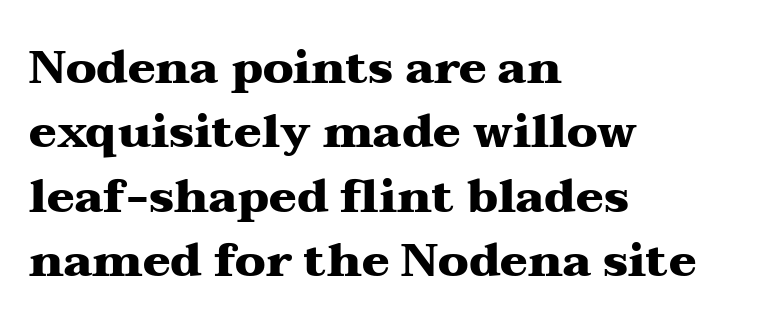
{"serif": "yes", "italic": "no", "bold": "yes", "weight": "heavy", "width": "wide", "stroke_contrast": "medium", "x_height": "medium", "monospaced": "no", "underline": "no", "align": "left", "line_spacing": "normal", "line_spacing_ratio": 1.4, "letter_spacing": "normal", "letter_spacing_em": 0.0, "glyph_px": 46}
